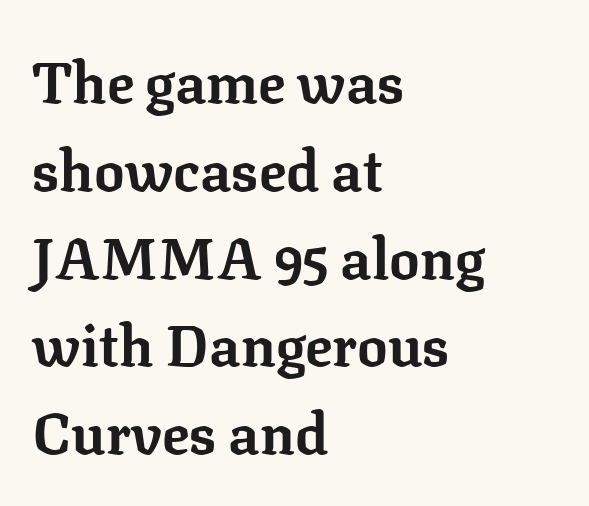
{"serif": "yes", "italic": "no", "bold": "yes", "weight": "bold", "width": "normal", "stroke_contrast": "low", "x_height": "medium", "monospaced": "no", "underline": "no", "align": "left", "line_spacing": "normal", "line_spacing_ratio": 1.54, "letter_spacing": "normal", "letter_spacing_em": 0.0, "glyph_px": 57}
